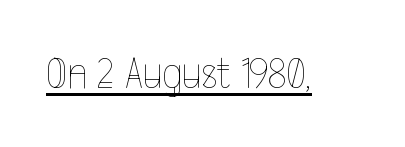
The image shows 45 px thin, condensed type, upright; set normal letter spacing, underlined; a medium x-height.
